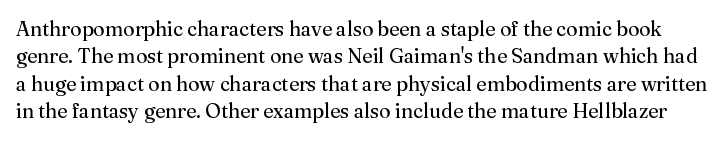
The image shows 20 px text type, upright; set normal line spacing (1.37x), normal letter spacing, not underlined.
